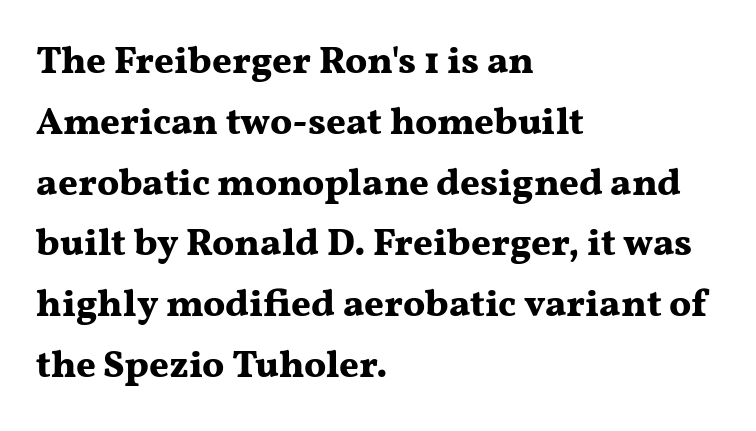
{"serif": "yes", "italic": "no", "bold": "yes", "weight": "bold", "width": "wide", "stroke_contrast": "medium", "x_height": "medium", "monospaced": "no", "underline": "no", "align": "left", "line_spacing": "normal", "line_spacing_ratio": 1.6, "letter_spacing": "normal", "letter_spacing_em": 0.0, "glyph_px": 38}
